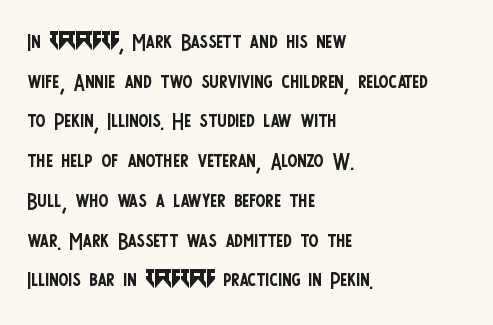
Q: Is the text bold? A: No.
Q: Is the text italic (slanted)? A: No, it is upright.
Q: Is the typeface a serif or a sans-serif typeface? A: Sans-serif.
Q: Is the text underlined? A: No.
Q: How is the paragraph aligned? A: Left-aligned.
Q: Is the spacing between letters normal or unusually wide? A: Normal.
Q: Is the spacing between lines tight, normal or loose? A: Normal.
Q: Width (condensed, normal, or wide)? A: Condensed.
Q: Stroke contrast? A: Low.
Q: x-height? A: Large.
Q: Monospaced? A: No.
